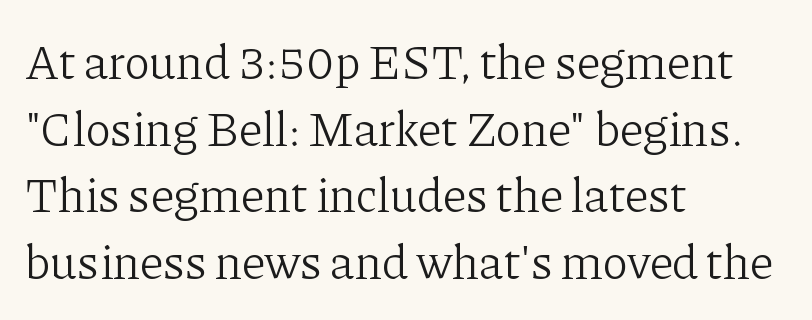
Q: Is the text bold? A: No.
Q: Is the text italic (slanted)? A: No, it is upright.
Q: Is the typeface a serif or a sans-serif typeface? A: Serif.
Q: Is the text underlined? A: No.
Q: How is the paragraph aligned? A: Left-aligned.
Q: Is the spacing between letters normal or unusually wide? A: Normal.
Q: Is the spacing between lines tight, normal or loose? A: Normal.
Q: Width (condensed, normal, or wide)? A: Normal.
Q: Stroke contrast? A: Low.
Q: x-height? A: Medium.
Q: Monospaced? A: No.
